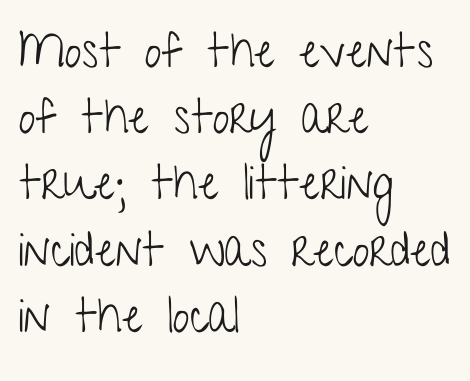
{"serif": "no", "italic": "no", "bold": "no", "weight": "light", "width": "condensed", "stroke_contrast": "low", "x_height": "medium", "monospaced": "no", "underline": "no", "align": "left", "line_spacing": "normal", "line_spacing_ratio": 1.38, "letter_spacing": "normal", "letter_spacing_em": 0.0, "glyph_px": 48}
